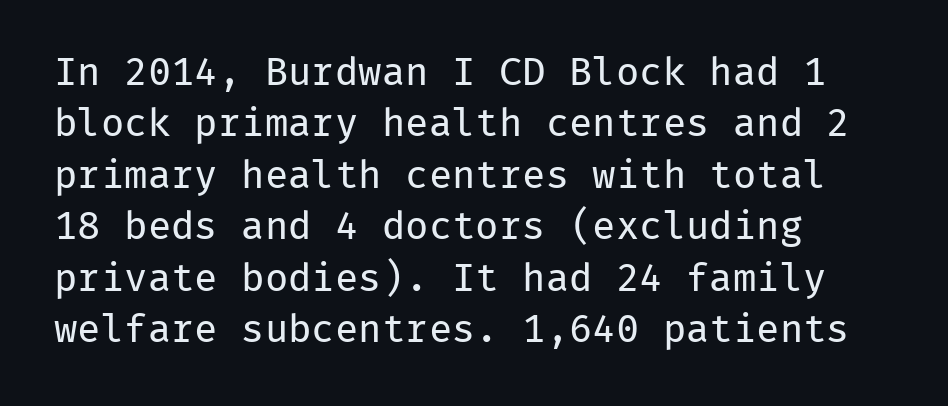
The image shows 39 px regular-weight sans-serif type, upright, monospaced; set left-aligned, normal line spacing (1.32x), normal letter spacing, not underlined; low stroke contrast and a medium x-height.
